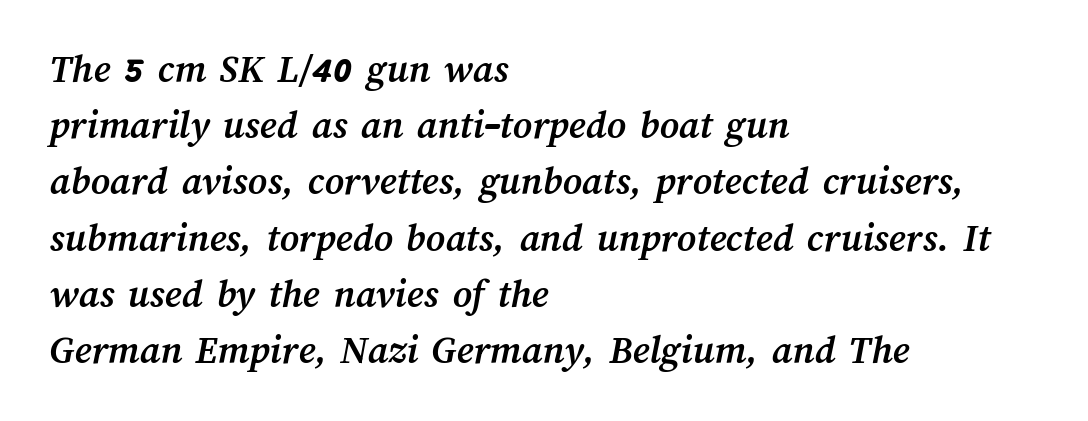
Q: Is the text bold? A: Yes.
Q: Is the text underlined? A: No.
Q: How is the paragraph aligned? A: Left-aligned.
Q: Is the spacing between letters normal or unusually wide? A: Normal.
Q: Is the spacing between lines tight, normal or loose? A: Normal.
Q: Width (condensed, normal, or wide)? A: Normal.
Q: Stroke contrast? A: Medium.
Q: x-height? A: Medium.
Q: Monospaced? A: No.
